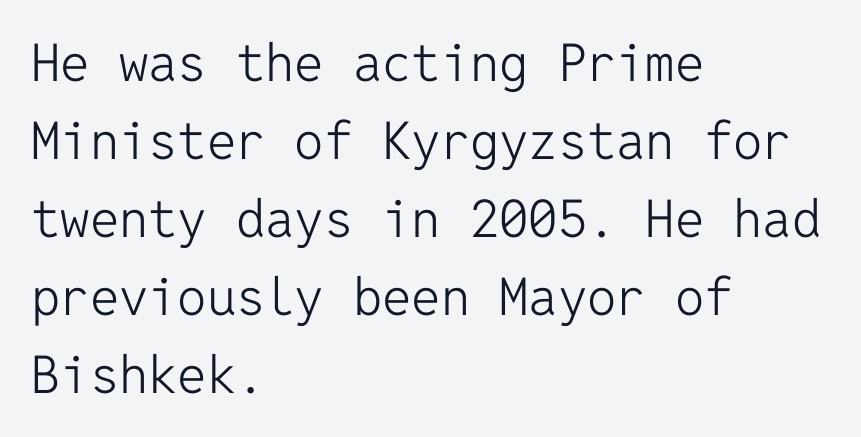
If you drew a line through each stem, it would be perfectly vertical. Honestly, the letter spacing is just normal — you wouldn't notice it. What's the leading like? Ordinary, nothing unusual. Is the block centered? No — it sits flush against the left margin.
